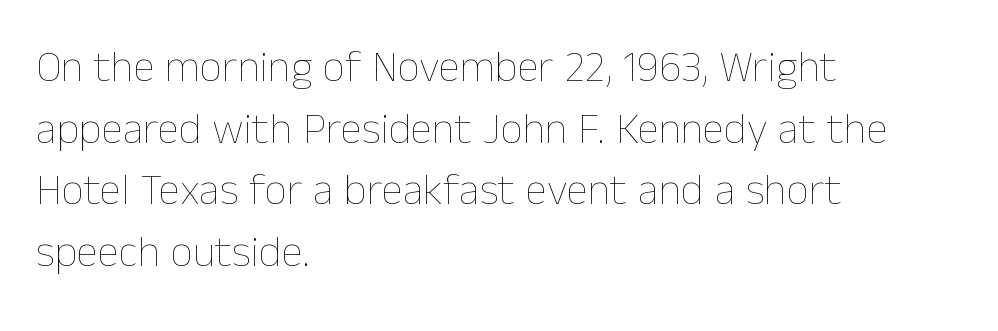
The horizontal fit of the characters is conventional and even. Stroke mass is kept to a normal reading level or below. It's the straight-up-and-down kind of type. The baseline area is clear. Quick note: interline space is typical. Does the copy run flush right? No — it runs flush left.
